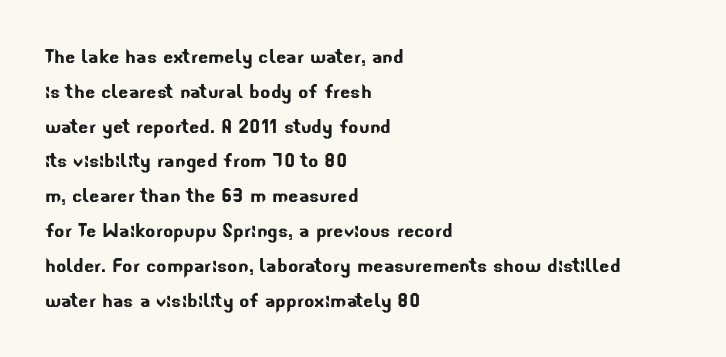
Line starts are locked; line ends wander. Does the leading feel generous? No, just average. Only glyphs here, with clear space below each row. This rendering leaves character spacing at its baseline value.
